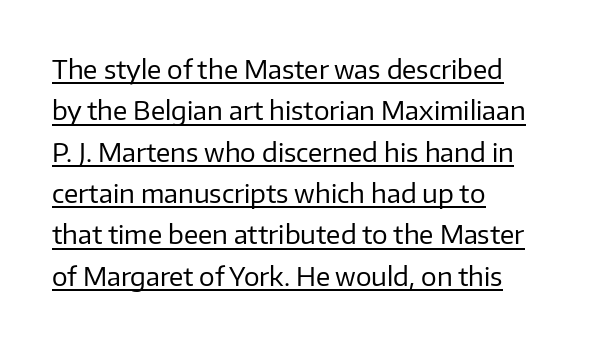
{"italic": "no", "bold": "no", "underline": "yes", "align": "left", "line_spacing": "normal", "line_spacing_ratio": 1.59, "letter_spacing": "normal", "letter_spacing_em": 0.0, "glyph_px": 26}
